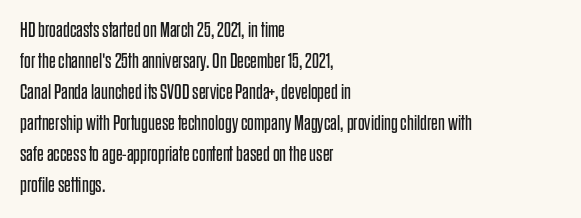
No chunkiness to these letters — they're not bold. The area under the type is left untouched. This rendering uses left alignment, leaving the right contour irregular. The font's upright variant was chosen for this text. Compared with typical body copy, the letter spacing here is the same.
